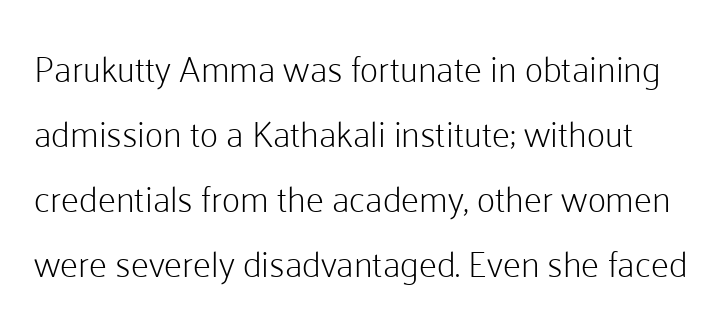
The image shows 36 px light sans-serif type, upright; set line spacing 1.81x, normal letter spacing, not underlined; low stroke contrast and a medium x-height.
